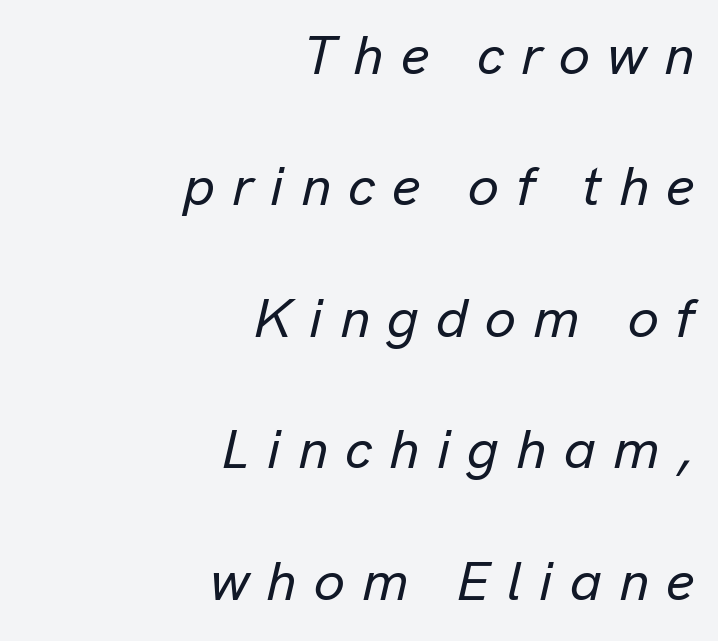
The image shows 55 px text type, italic (leaning right); set right-aligned, loose line spacing (2.39x), unusually wide letter spacing (+0.31 em), not underlined; low stroke contrast and a medium x-height.
